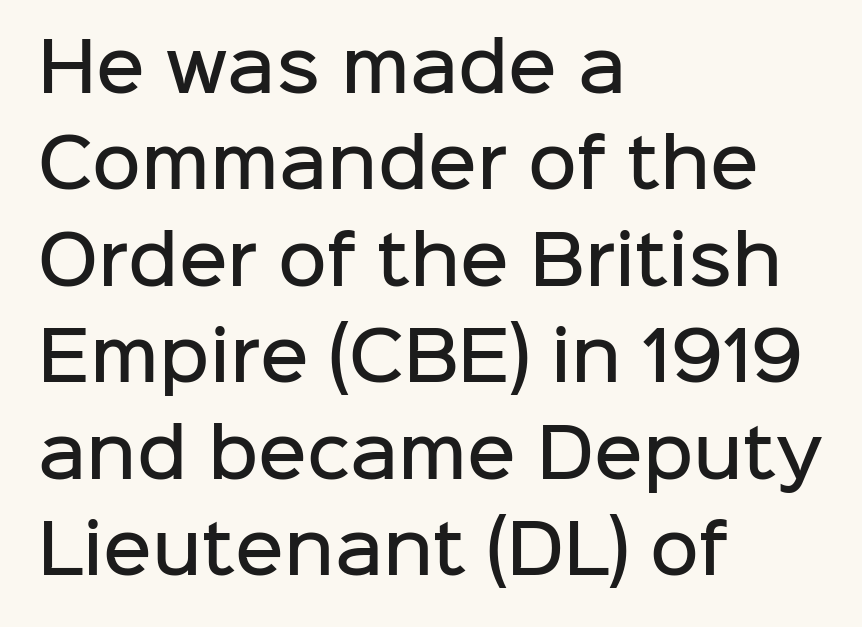
Q: Is the text bold? A: Semi-bold.
Q: Is the text italic (slanted)? A: No, it is upright.
Q: Is the typeface a serif or a sans-serif typeface? A: Sans-serif.
Q: Is the text underlined? A: No.
Q: How is the paragraph aligned? A: Left-aligned.
Q: Is the spacing between letters normal or unusually wide? A: Normal.
Q: Is the spacing between lines tight, normal or loose? A: Normal.
Q: Width (condensed, normal, or wide)? A: Normal.
Q: Stroke contrast? A: Low.
Q: x-height? A: Medium.
Q: Monospaced? A: No.
